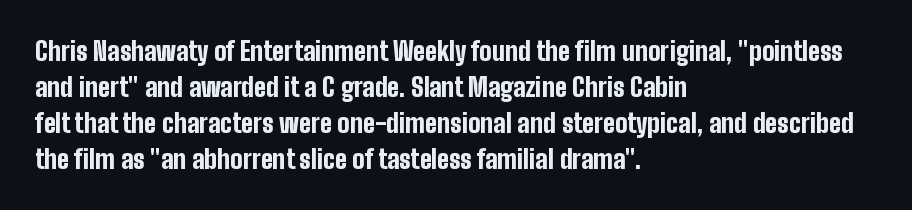
The image shows 26 px bold type, upright; set left-aligned, normal line spacing (1.38x), normal letter spacing, not underlined.
